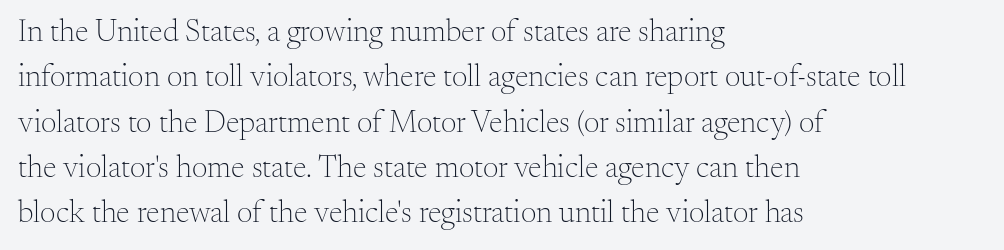
The image shows 31 px light serif type, upright; set left-aligned, normal line spacing (1.46x), normal letter spacing, not underlined; medium stroke contrast and a small x-height.
